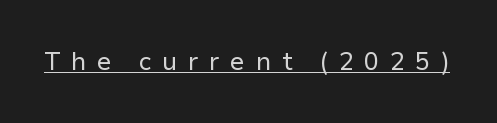
Stem width sits at or under what a default text font uses. Characters follow at a spacing far wider than the type designer built in. Students, observe the line beneath the letters — that is underlining. Ascenders rise straight up at ninety degrees.
